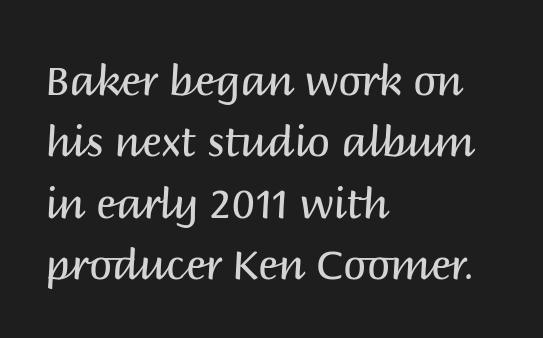
Q: Is the text bold? A: No.
Q: Is the text italic (slanted)? A: Yes.
Q: Is the typeface a serif or a sans-serif typeface? A: Sans-serif.
Q: Is the text underlined? A: No.
Q: How is the paragraph aligned? A: Left-aligned.
Q: Is the spacing between letters normal or unusually wide? A: Normal.
Q: Is the spacing between lines tight, normal or loose? A: Normal.
Q: Width (condensed, normal, or wide)? A: Normal.
Q: Stroke contrast? A: Medium.
Q: x-height? A: Large.
Q: Monospaced? A: No.
